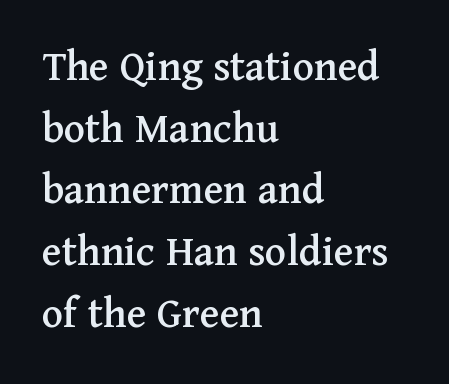
{"serif": "yes", "italic": "no", "width": "normal", "stroke_contrast": "medium", "x_height": "medium", "monospaced": "no", "underline": "no", "align": "left", "line_spacing": "normal", "line_spacing_ratio": 1.37, "letter_spacing": "normal", "letter_spacing_em": 0.0, "glyph_px": 45}
